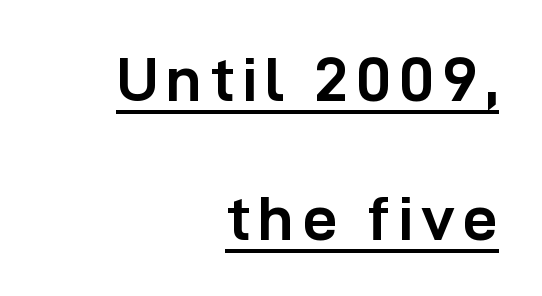
Q: Is the text bold? A: Yes.
Q: Is the text italic (slanted)? A: No, it is upright.
Q: Is the typeface a serif or a sans-serif typeface? A: Sans-serif.
Q: Is the text underlined? A: Yes.
Q: How is the paragraph aligned? A: Right-aligned.
Q: Is the spacing between lines tight, normal or loose? A: Loose.
Q: Width (condensed, normal, or wide)? A: Normal.
Q: Stroke contrast? A: Low.
Q: x-height? A: Medium.
Q: Monospaced? A: No.
